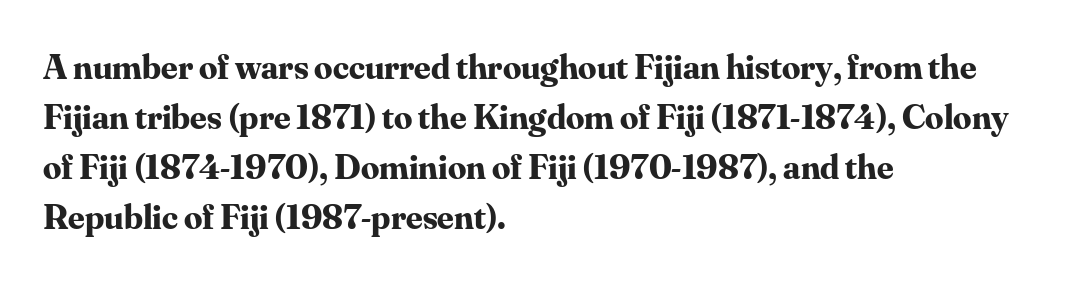
Q: Is the text bold? A: Yes.
Q: Is the text italic (slanted)? A: No, it is upright.
Q: Is the typeface a serif or a sans-serif typeface? A: Serif.
Q: Is the text underlined? A: No.
Q: How is the paragraph aligned? A: Left-aligned.
Q: Is the spacing between letters normal or unusually wide? A: Normal.
Q: Is the spacing between lines tight, normal or loose? A: Normal.
Q: Width (condensed, normal, or wide)? A: Normal.
Q: Stroke contrast? A: Medium.
Q: x-height? A: Small.
Q: Monospaced? A: No.
